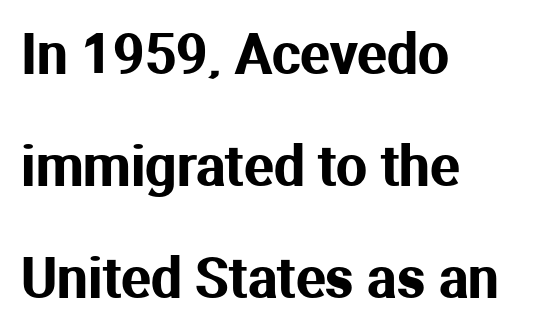
{"serif": "no", "italic": "no", "width": "normal", "stroke_contrast": "medium", "x_height": "medium", "monospaced": "no", "underline": "no", "align": "left", "line_spacing": "loose", "line_spacing_ratio": 2.04, "letter_spacing": "normal", "letter_spacing_em": 0.0, "glyph_px": 55}
